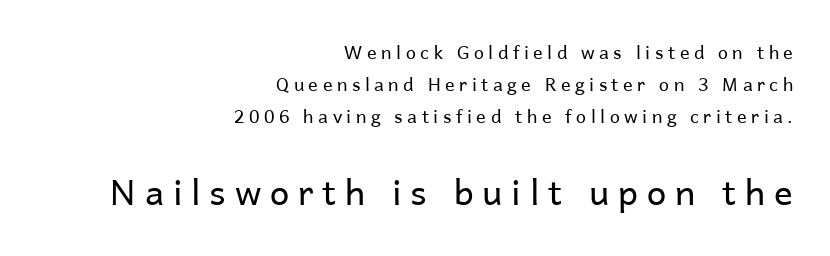
The image shows 35 px regular-weight sans-serif type, upright; set right-aligned, line spacing 1.79x, unusually wide letter spacing (+0.25 em), not underlined; the second (bottom) block is 1.94x larger; low stroke contrast and a medium x-height.
